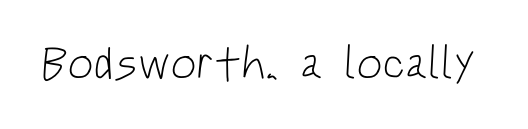
{"serif": "no", "bold": "no", "weight": "light", "width": "condensed", "stroke_contrast": "low", "x_height": "large", "monospaced": "no", "underline": "no", "letter_spacing": "normal", "letter_spacing_em": 0.0, "glyph_px": 46}
